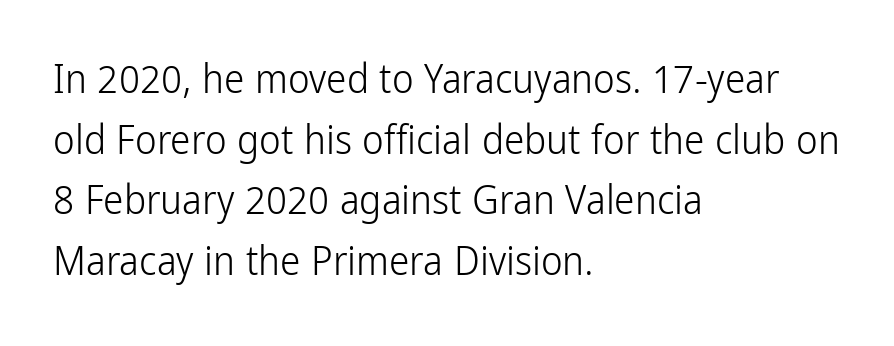
{"serif": "no", "italic": "no", "bold": "no", "weight": "light", "width": "condensed", "stroke_contrast": "low", "x_height": "medium", "monospaced": "no", "underline": "no", "align": "left", "line_spacing": "normal", "line_spacing_ratio": 1.48, "letter_spacing": "normal", "letter_spacing_em": 0.0, "glyph_px": 41}
